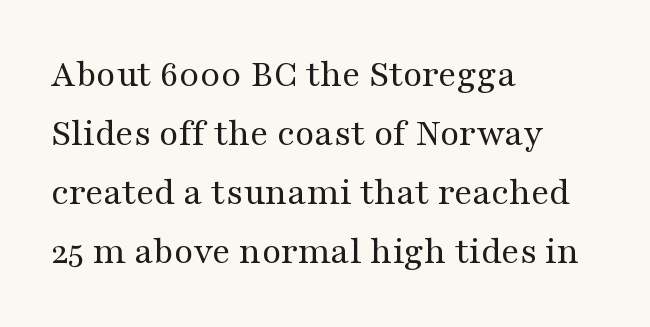
The image shows 39 px regular-weight, wide serif type, upright; set left-aligned, normal line spacing (1.51x), normal letter spacing, not underlined; medium stroke contrast and a medium x-height.
